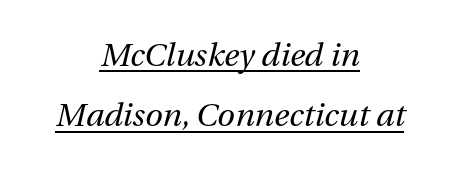
{"italic": "yes", "lean": "right", "slant_degrees": 13, "bold": "no", "weight": "regular", "width": "normal", "stroke_contrast": "medium", "x_height": "medium", "monospaced": "no", "underline": "yes", "align": "center", "line_spacing_ratio": 1.89, "letter_spacing": "normal", "letter_spacing_em": 0.0, "glyph_px": 32}
